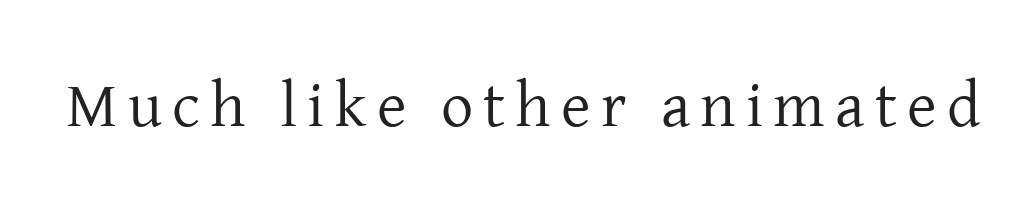
Q: Is the text bold? A: No.
Q: Is the text italic (slanted)? A: No, it is upright.
Q: Is the typeface a serif or a sans-serif typeface? A: Serif.
Q: Is the text underlined? A: No.
Q: Width (condensed, normal, or wide)? A: Normal.
Q: Stroke contrast? A: Low.
Q: x-height? A: Medium.
Q: Monospaced? A: No.
